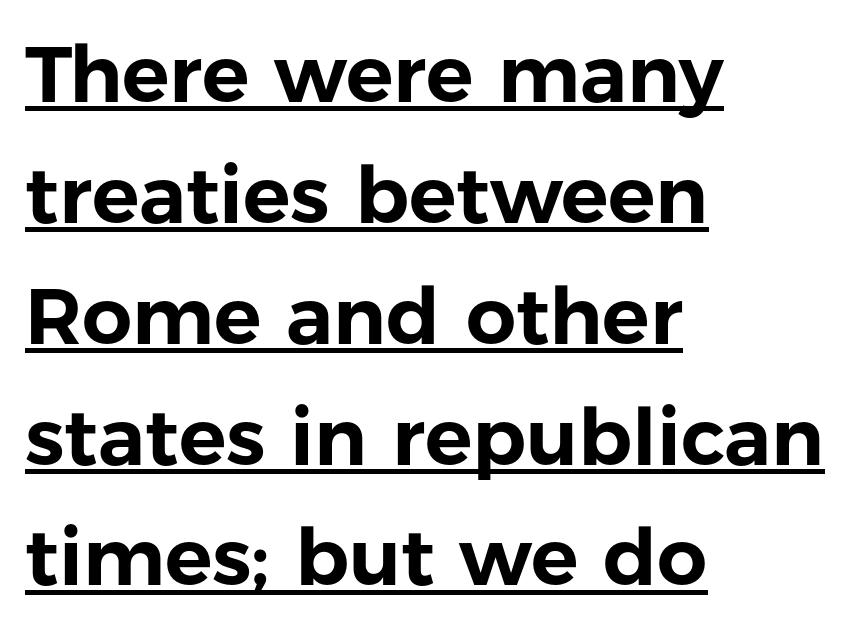
The image shows 79 px sans-serif type, upright; set left-aligned, normal line spacing (1.53x), normal letter spacing, underlined; low stroke contrast and a medium x-height.
